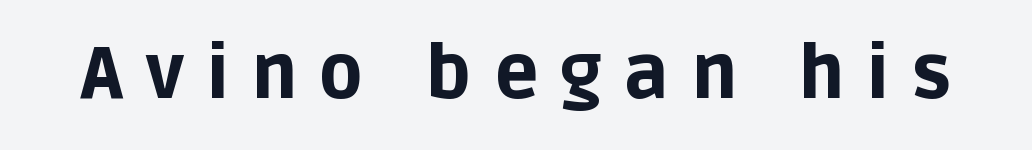
Q: Is the text bold? A: Yes.
Q: Is the text italic (slanted)? A: No, it is upright.
Q: Is the typeface a serif or a sans-serif typeface? A: Sans-serif.
Q: Is the text underlined? A: No.
Q: Is the spacing between letters normal or unusually wide? A: Unusually wide.
Q: Width (condensed, normal, or wide)? A: Normal.
Q: Stroke contrast? A: Low.
Q: x-height? A: Large.
Q: Monospaced? A: No.
